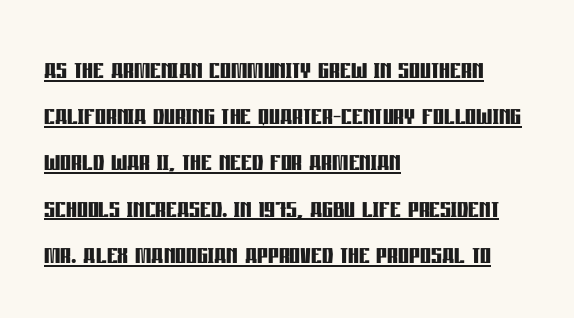
{"serif": "no", "italic": "no", "bold": "yes", "weight": "semibold", "width": "condensed", "stroke_contrast": "low", "x_height": "large", "monospaced": "no", "underline": "yes", "align": "left", "line_spacing": "normal", "line_spacing_ratio": 1.36, "letter_spacing": "normal", "letter_spacing_em": 0.0, "glyph_px": 34}
